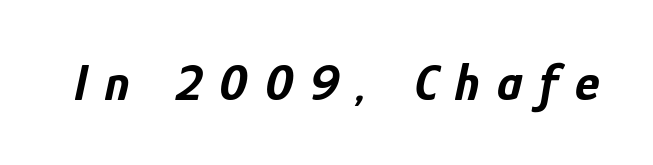
{"italic": "yes", "lean": "right", "slant_degrees": 12, "bold": "yes", "weight": "bold", "width": "condensed", "stroke_contrast": "low", "x_height": "medium", "monospaced": "no", "underline": "no", "letter_spacing": "wide", "letter_spacing_em": 0.33, "glyph_px": 52}
